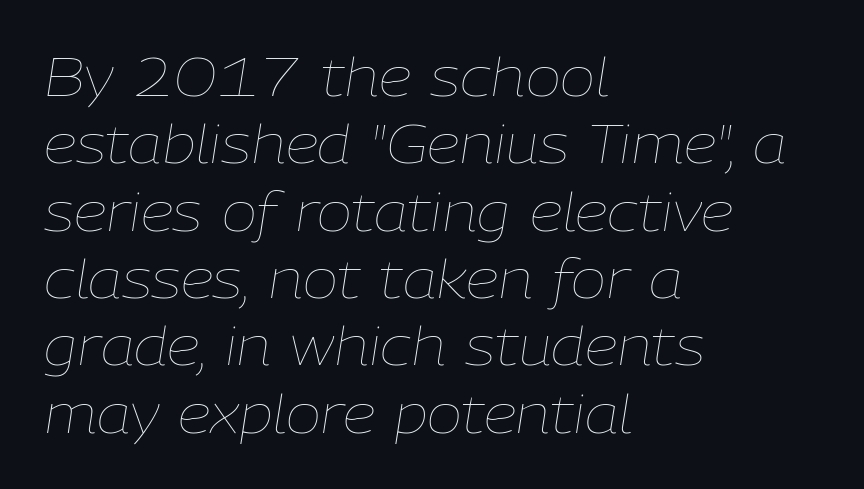
The image shows 53 px thin type, italic (leaning right); set left-aligned, normal line spacing (1.27x), normal letter spacing, not underlined; low stroke contrast and a medium x-height.
